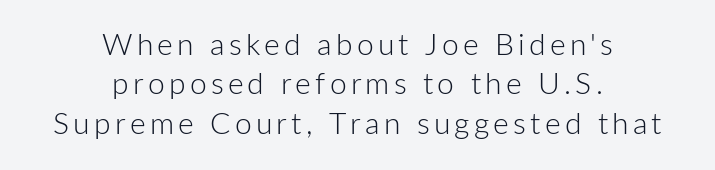
The image shows 30 px light sans-serif type, upright; set centered, normal line spacing (1.31x), not underlined; low stroke contrast and a medium x-height.
